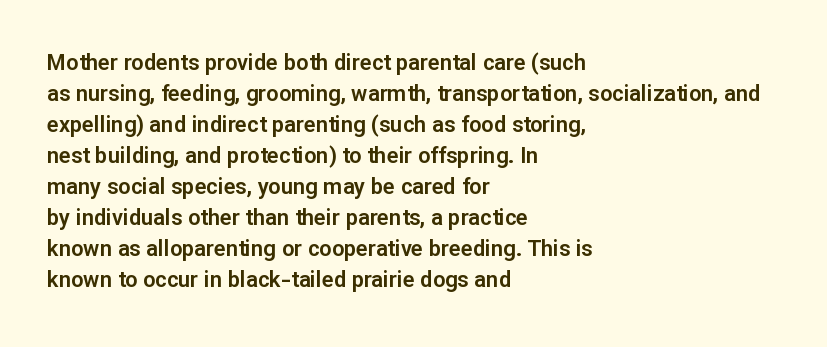
No italicization has been applied; the sample stays upright. The text block is weighted toward the left margin, trailing off unevenly rightward. Each row of text sits above clean, open space. Leading matches the norm, producing a regular column. Nobody touched the tracking dial on this one.
